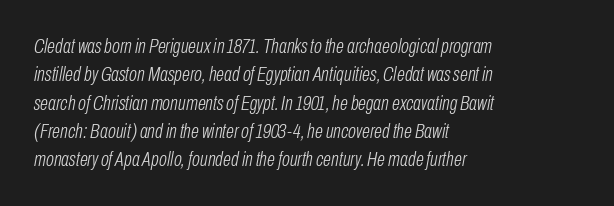
The image shows 21 px text type, italic (leaning right); set left-aligned, normal line spacing (1.35x), normal letter spacing, not underlined.
